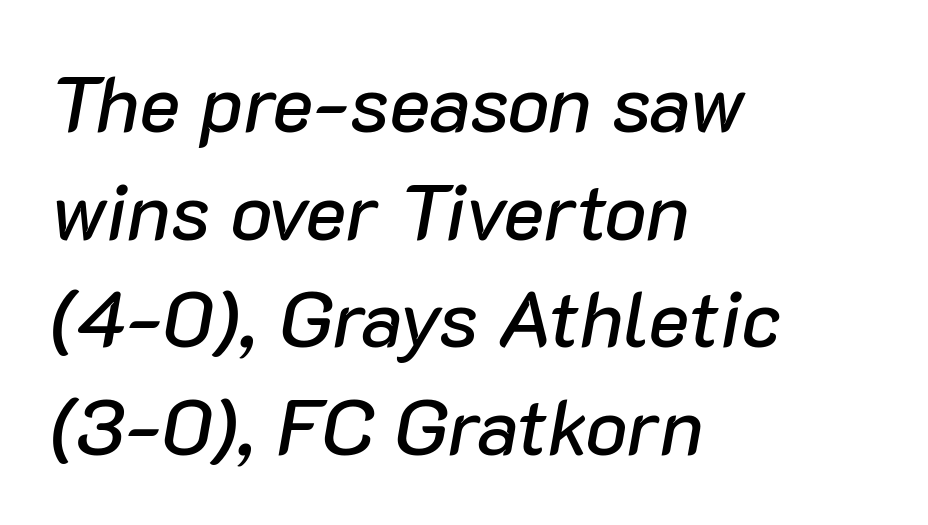
{"italic": "yes", "lean": "right", "slant_degrees": 10, "width": "normal", "stroke_contrast": "low", "x_height": "medium", "monospaced": "no", "underline": "no", "align": "left", "line_spacing": "normal", "line_spacing_ratio": 1.38, "letter_spacing": "normal", "letter_spacing_em": 0.0, "glyph_px": 78}
